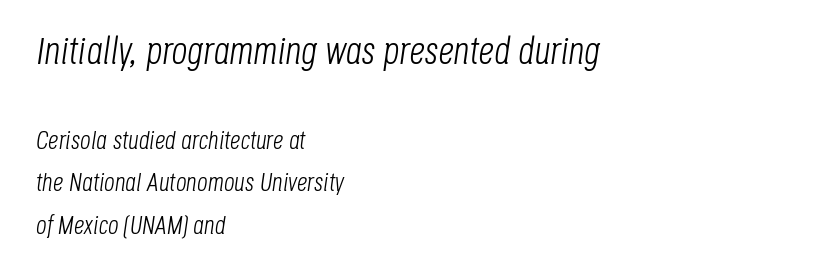
{"italic": "yes", "lean": "right", "slant_degrees": 8, "bold": "no", "weight": "light", "width": "condensed", "stroke_contrast": "low", "x_height": "large", "monospaced": "no", "underline": "no", "align": "left", "line_spacing": "normal", "line_spacing_ratio": 1.63, "letter_spacing": "normal", "letter_spacing_em": 0.0, "larger_block": "first", "size_ratio": 1.5, "glyph_px": 39}
